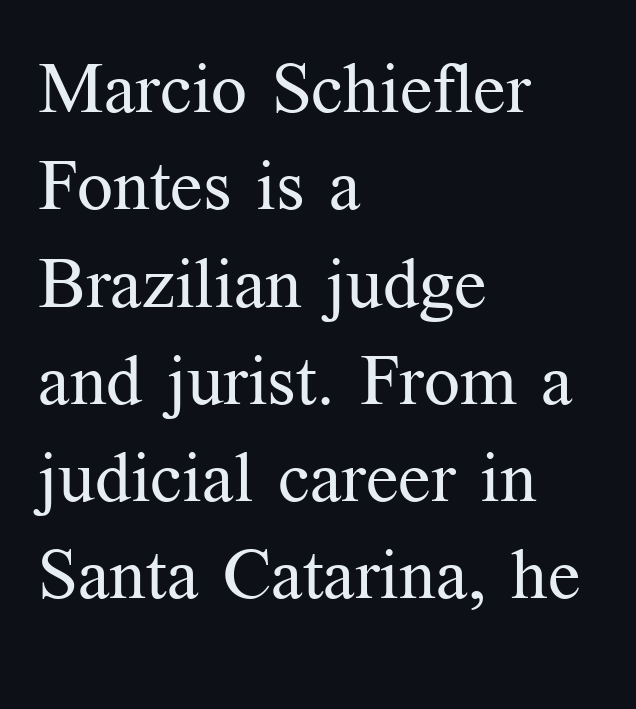
Q: Is the text bold? A: No.
Q: Is the text italic (slanted)? A: No, it is upright.
Q: Is the typeface a serif or a sans-serif typeface? A: Serif.
Q: Is the text underlined? A: No.
Q: How is the paragraph aligned? A: Left-aligned.
Q: Is the spacing between letters normal or unusually wide? A: Normal.
Q: Is the spacing between lines tight, normal or loose? A: Normal.
Q: Width (condensed, normal, or wide)? A: Normal.
Q: Stroke contrast? A: Medium.
Q: x-height? A: Medium.
Q: Monospaced? A: No.
